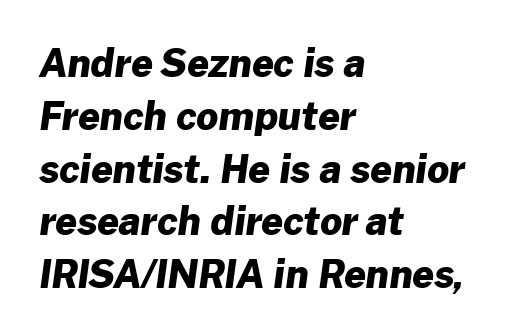
The image shows 38 px heavy sans-serif type; set left-aligned, normal line spacing (1.39x), normal letter spacing, not underlined; low stroke contrast and a medium x-height.
